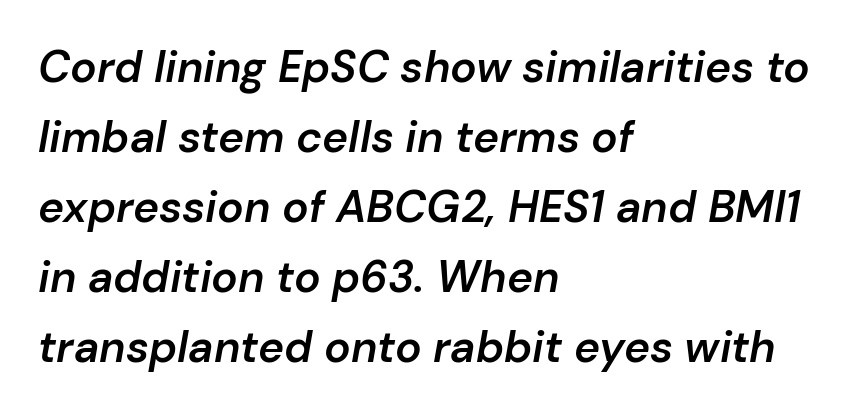
Q: Is the text bold? A: Semi-bold.
Q: Is the text italic (slanted)? A: Yes, it leans right by about 10 degrees.
Q: Is the text underlined? A: No.
Q: How is the paragraph aligned? A: Left-aligned.
Q: Is the spacing between letters normal or unusually wide? A: Normal.
Q: Is the spacing between lines tight, normal or loose? A: Normal.
Q: Width (condensed, normal, or wide)? A: Normal.
Q: Stroke contrast? A: Low.
Q: x-height? A: Medium.
Q: Monospaced? A: No.
